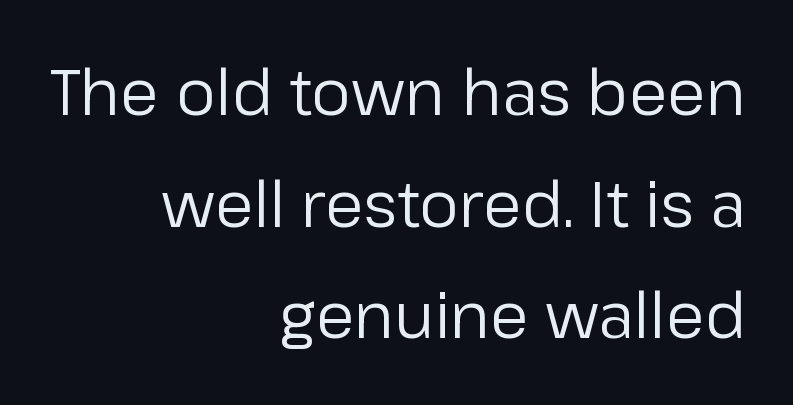
{"serif": "no", "italic": "no", "bold": "no", "weight": "regular", "width": "normal", "stroke_contrast": "low", "x_height": "medium", "monospaced": "no", "underline": "no", "align": "right", "line_spacing_ratio": 1.77, "letter_spacing": "normal", "letter_spacing_em": 0.0, "glyph_px": 63}
